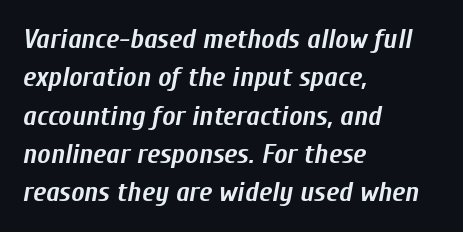
Q: Is the text bold? A: Yes.
Q: Is the text italic (slanted)? A: Yes, it leans right by about 10 degrees.
Q: Is the text underlined? A: No.
Q: How is the paragraph aligned? A: Left-aligned.
Q: Is the spacing between letters normal or unusually wide? A: Normal.
Q: Is the spacing between lines tight, normal or loose? A: Normal.
Q: Width (condensed, normal, or wide)? A: Condensed.
Q: Stroke contrast? A: Low.
Q: x-height? A: Medium.
Q: Monospaced? A: No.
